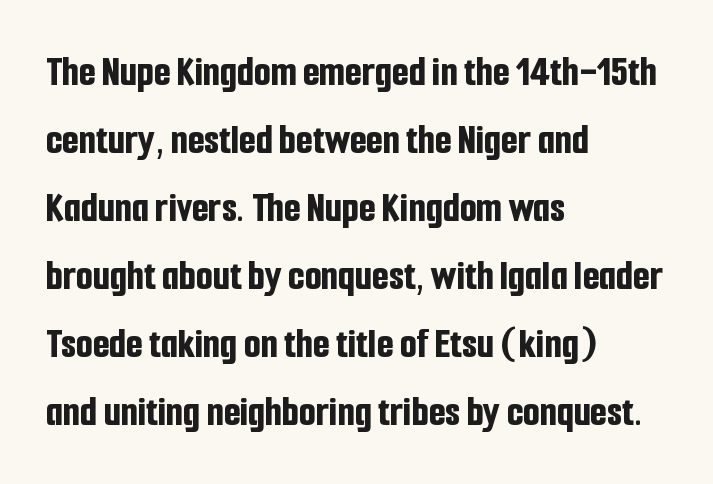
Q: Is the text bold? A: Yes.
Q: Is the text italic (slanted)? A: No, it is upright.
Q: Is the typeface a serif or a sans-serif typeface? A: Sans-serif.
Q: Is the text underlined? A: No.
Q: How is the paragraph aligned? A: Left-aligned.
Q: Is the spacing between letters normal or unusually wide? A: Normal.
Q: Is the spacing between lines tight, normal or loose? A: Normal.
Q: Width (condensed, normal, or wide)? A: Condensed.
Q: Stroke contrast? A: Low.
Q: x-height? A: Medium.
Q: Monospaced? A: No.
